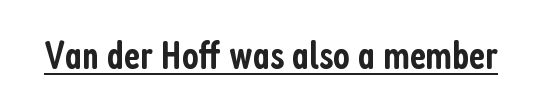
Q: Is the text bold? A: Semi-bold.
Q: Is the text italic (slanted)? A: No, it is upright.
Q: Is the typeface a serif or a sans-serif typeface? A: Sans-serif.
Q: Is the text underlined? A: Yes.
Q: Is the spacing between letters normal or unusually wide? A: Normal.
Q: Width (condensed, normal, or wide)? A: Condensed.
Q: Stroke contrast? A: Low.
Q: x-height? A: Medium.
Q: Monospaced? A: No.
